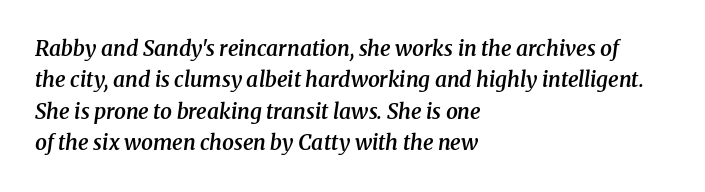
The image shows 21 px text type, italic (leaning right); set left-aligned, normal line spacing (1.5x), normal letter spacing, not underlined.
